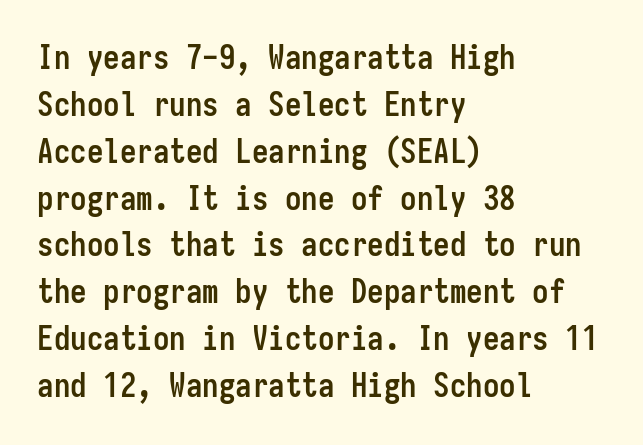
Q: Is the text bold? A: Yes.
Q: Is the text italic (slanted)? A: No, it is upright.
Q: Is the typeface a serif or a sans-serif typeface? A: Sans-serif.
Q: Is the text underlined? A: No.
Q: How is the paragraph aligned? A: Left-aligned.
Q: Is the spacing between letters normal or unusually wide? A: Normal.
Q: Is the spacing between lines tight, normal or loose? A: Normal.
Q: Width (condensed, normal, or wide)? A: Condensed.
Q: Stroke contrast? A: Low.
Q: x-height? A: Medium.
Q: Monospaced? A: Yes.
